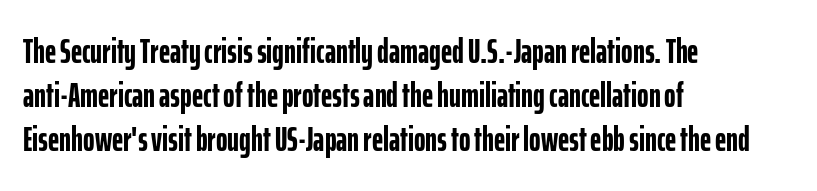
Q: Is the text bold? A: Yes.
Q: Is the text italic (slanted)? A: No, it is upright.
Q: Is the typeface a serif or a sans-serif typeface? A: Sans-serif.
Q: Is the text underlined? A: No.
Q: How is the paragraph aligned? A: Left-aligned.
Q: Is the spacing between letters normal or unusually wide? A: Normal.
Q: Is the spacing between lines tight, normal or loose? A: Normal.
Q: Width (condensed, normal, or wide)? A: Condensed.
Q: Stroke contrast? A: Low.
Q: x-height? A: Medium.
Q: Monospaced? A: No.
